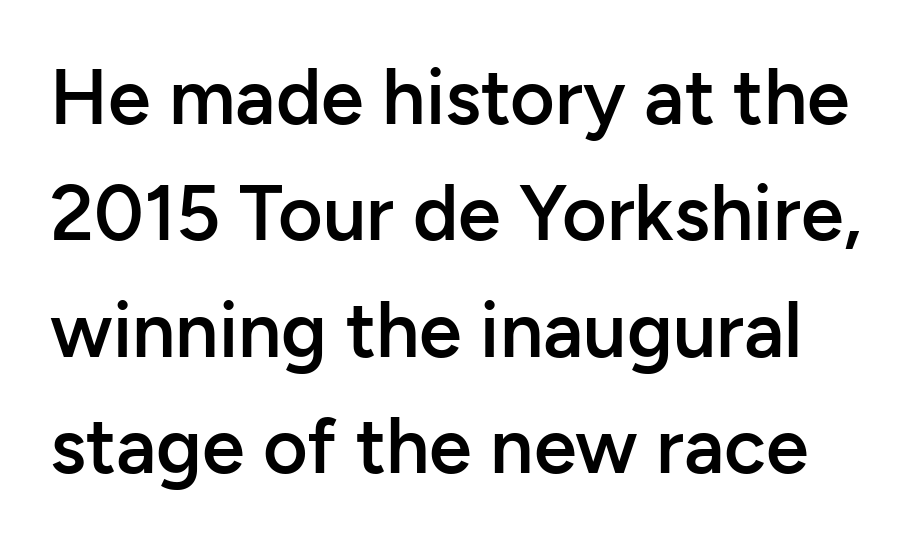
Q: Is the text bold? A: Semi-bold.
Q: Is the text italic (slanted)? A: No, it is upright.
Q: Is the typeface a serif or a sans-serif typeface? A: Sans-serif.
Q: Is the text underlined? A: No.
Q: Is the spacing between letters normal or unusually wide? A: Normal.
Q: Is the spacing between lines tight, normal or loose? A: Normal.
Q: Width (condensed, normal, or wide)? A: Normal.
Q: Stroke contrast? A: Low.
Q: x-height? A: Medium.
Q: Monospaced? A: No.
